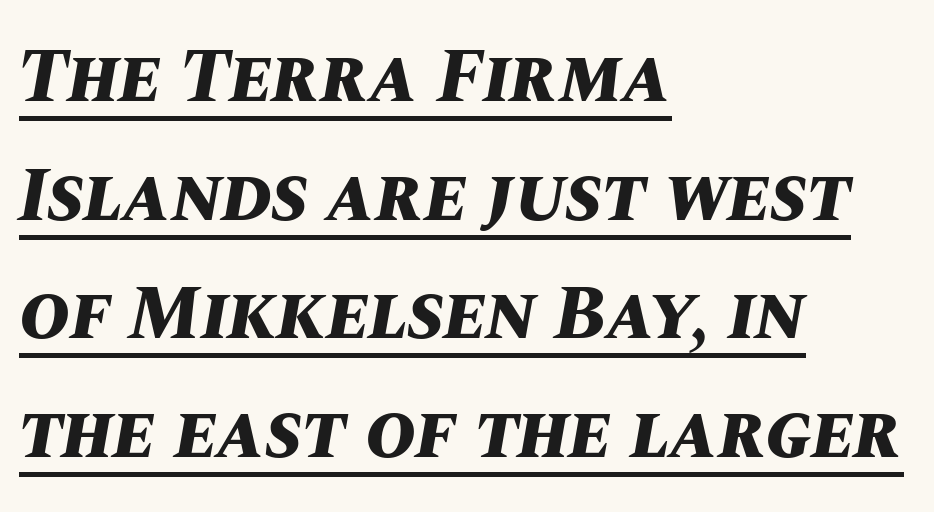
Q: Is the text bold? A: Yes.
Q: Is the text italic (slanted)? A: Yes, it leans right by about 10 degrees.
Q: Is the text underlined? A: Yes.
Q: How is the paragraph aligned? A: Left-aligned.
Q: Is the spacing between letters normal or unusually wide? A: Normal.
Q: Is the spacing between lines tight, normal or loose? A: Normal.
Q: Width (condensed, normal, or wide)? A: Normal.
Q: Stroke contrast? A: Medium.
Q: x-height? A: Large.
Q: Monospaced? A: No.
